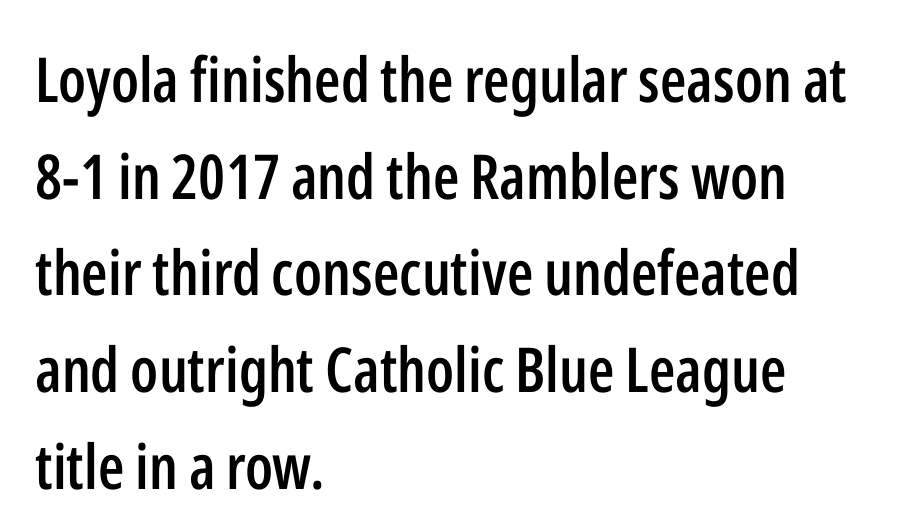
Q: Is the text bold? A: Semi-bold.
Q: Is the text italic (slanted)? A: No, it is upright.
Q: Is the typeface a serif or a sans-serif typeface? A: Sans-serif.
Q: Is the text underlined? A: No.
Q: How is the paragraph aligned? A: Left-aligned.
Q: Is the spacing between letters normal or unusually wide? A: Normal.
Q: Is the spacing between lines tight, normal or loose? A: Normal.
Q: Width (condensed, normal, or wide)? A: Condensed.
Q: Stroke contrast? A: Low.
Q: x-height? A: Medium.
Q: Monospaced? A: No.
